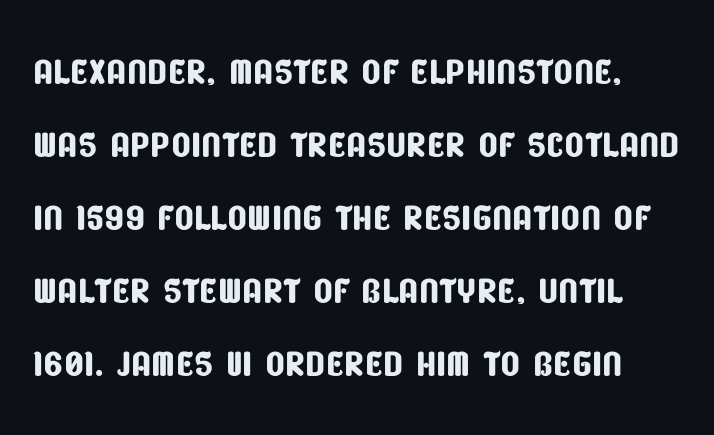
Q: Is the typeface a serif or a sans-serif typeface? A: Sans-serif.
Q: Is the text underlined? A: No.
Q: Is the spacing between letters normal or unusually wide? A: Normal.
Q: Is the spacing between lines tight, normal or loose? A: Normal.
Q: Width (condensed, normal, or wide)? A: Condensed.
Q: Stroke contrast? A: Low.
Q: x-height? A: Large.
Q: Monospaced? A: No.
